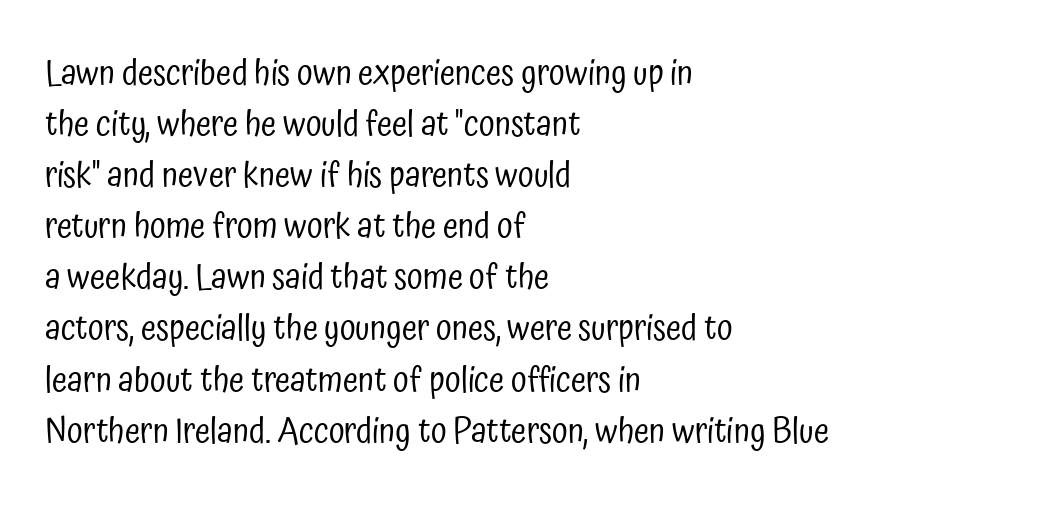
Q: Is the text bold? A: No.
Q: Is the text italic (slanted)? A: No, it is upright.
Q: Is the typeface a serif or a sans-serif typeface? A: Sans-serif.
Q: Is the text underlined? A: No.
Q: How is the paragraph aligned? A: Left-aligned.
Q: Is the spacing between letters normal or unusually wide? A: Normal.
Q: Is the spacing between lines tight, normal or loose? A: Normal.
Q: Width (condensed, normal, or wide)? A: Condensed.
Q: Stroke contrast? A: Low.
Q: x-height? A: Medium.
Q: Monospaced? A: No.
